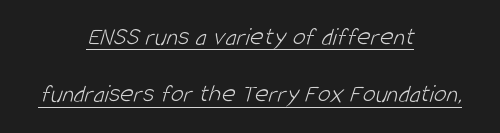
{"bold": "no", "underline": "yes", "align": "center", "line_spacing": "loose", "line_spacing_ratio": 2.2, "letter_spacing": "normal", "letter_spacing_em": 0.0, "glyph_px": 26}
